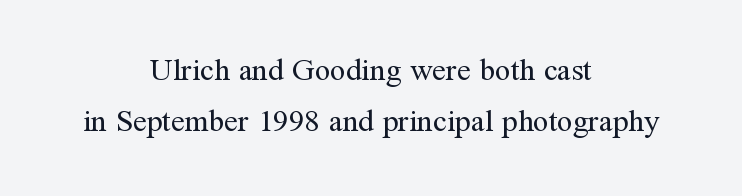
Successive baselines arrive at the customary interval. Horizontally, the lines are justified to the midpoint only. A typesetter would call this proportional, since set widths differ per character. The words here are not underlined. Serifs: yes, visible at the terminals of the letterforms. Spacing between characters is what you'd get straight out of the box.
